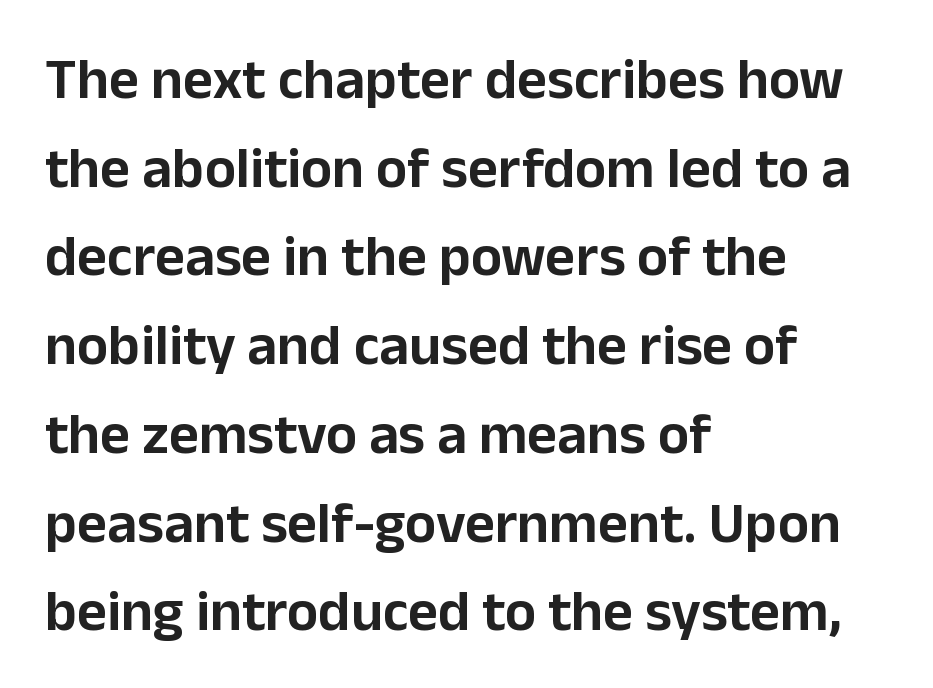
{"serif": "no", "italic": "no", "width": "normal", "stroke_contrast": "low", "x_height": "medium", "monospaced": "no", "underline": "no", "align": "left", "line_spacing": "normal", "line_spacing_ratio": 1.53, "letter_spacing": "normal", "letter_spacing_em": 0.0, "glyph_px": 58}
